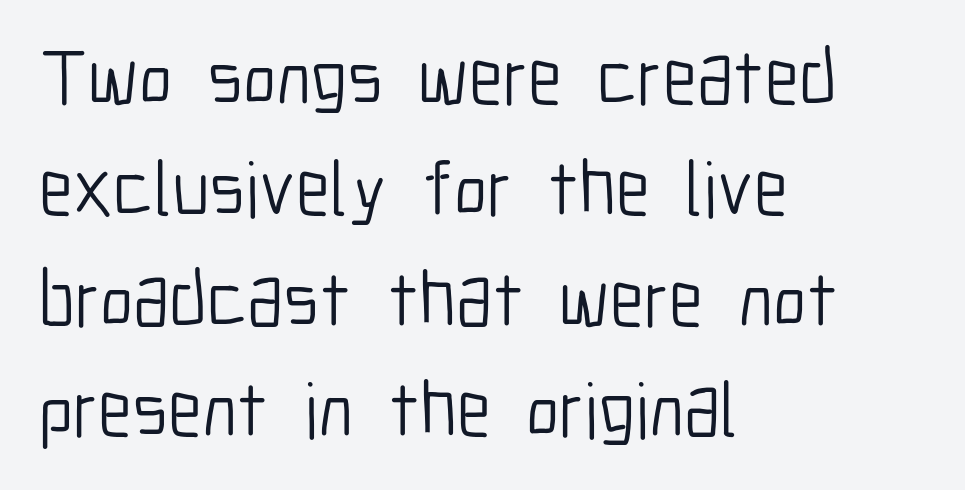
What's the leading like? Ordinary, nothing unusual. Ink coverage per letter is moderate at most. The ragged edge is on the right, which tells us the setting is flush left. Note the varied advance widths — an 'i' is clearly narrower than an 'm'. Style check: upright.
